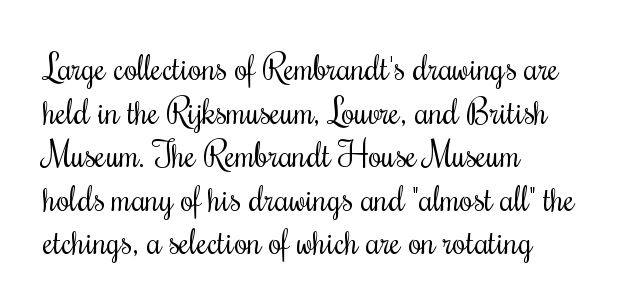
The image shows 34 px regular-weight, condensed serif type; set left-aligned, normal line spacing (1.28x), normal letter spacing, not underlined; medium stroke contrast and a small x-height.
